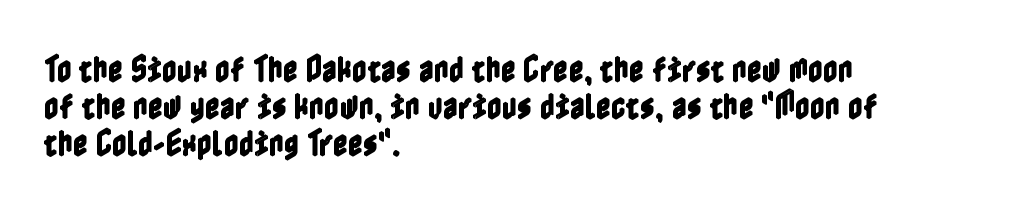
{"italic": "no", "width": "condensed", "x_height": "medium", "underline": "no", "align": "left", "line_spacing": "normal", "line_spacing_ratio": 1.28, "letter_spacing": "normal", "letter_spacing_em": 0.0, "glyph_px": 29}
